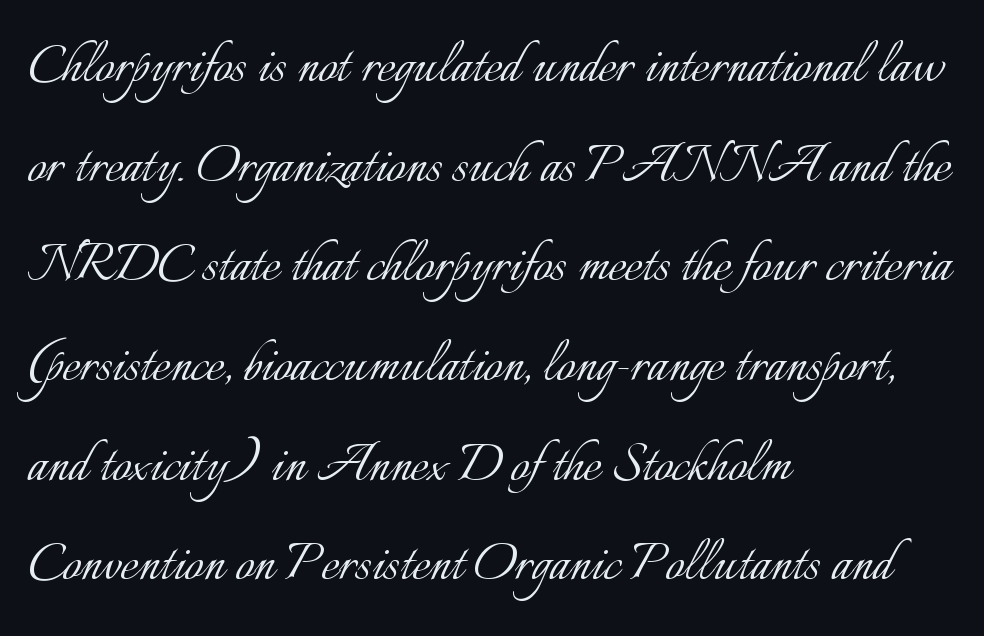
Q: Is the text bold? A: No.
Q: Is the text italic (slanted)? A: Yes.
Q: Is the text underlined? A: No.
Q: How is the paragraph aligned? A: Left-aligned.
Q: Is the spacing between letters normal or unusually wide? A: Normal.
Q: Is the spacing between lines tight, normal or loose? A: Normal.
Q: Width (condensed, normal, or wide)? A: Normal.
Q: Stroke contrast? A: Low.
Q: x-height? A: Small.
Q: Monospaced? A: No.
